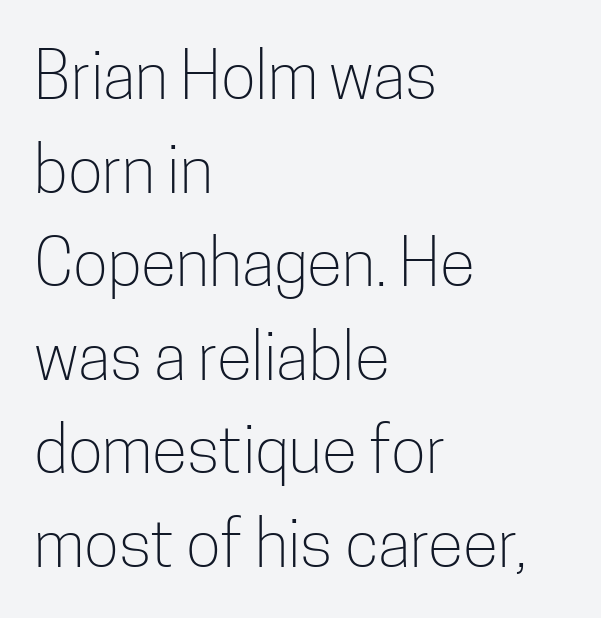
{"serif": "no", "italic": "no", "bold": "no", "weight": "light", "width": "condensed", "stroke_contrast": "low", "x_height": "medium", "monospaced": "no", "underline": "no", "align": "left", "line_spacing": "normal", "line_spacing_ratio": 1.44, "letter_spacing": "normal", "letter_spacing_em": 0.0, "glyph_px": 65}
